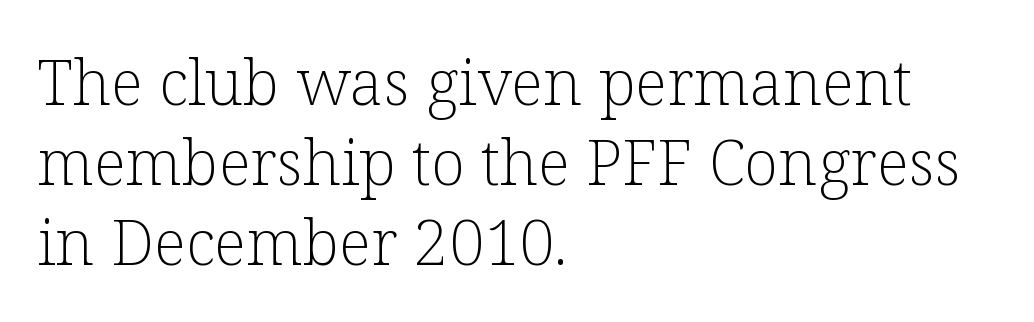
{"serif": "yes", "italic": "no", "bold": "no", "weight": "light", "width": "normal", "stroke_contrast": "low", "x_height": "medium", "monospaced": "no", "underline": "no", "align": "left", "line_spacing": "normal", "line_spacing_ratio": 1.27, "letter_spacing": "normal", "letter_spacing_em": 0.0, "glyph_px": 63}
